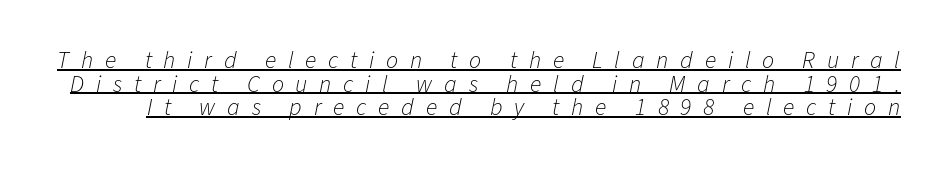
This rendering widens character spacing well past its baseline value. The strokes are not fattened; the text isn't bold. The face used here has a pronounced slope to its letters. Does the leading feel generous? Not at all — it's pinched. What decoration does the sample have? An underline.
